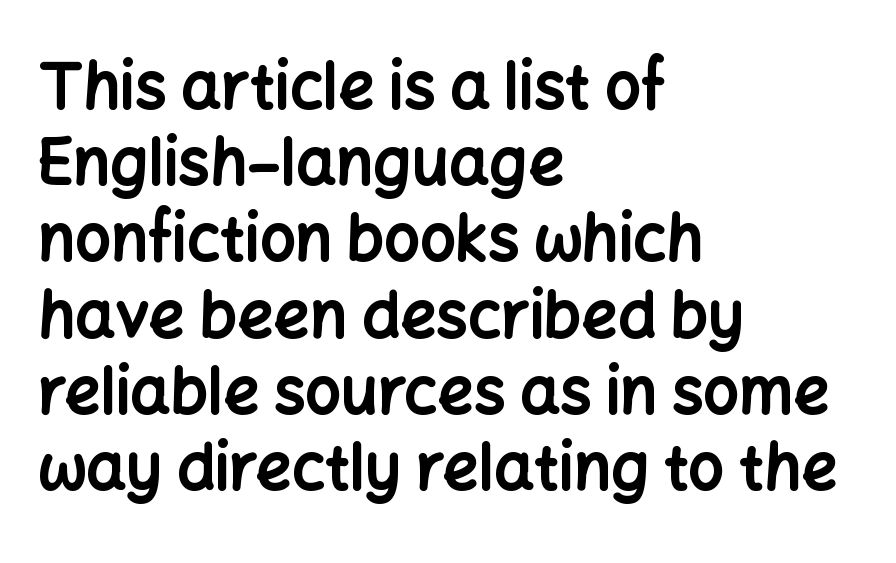
The gap between lines stays unmarked. Posture: upright roman. Inter-character spacing is left at the font's built-in metrics. You can tell from the bare stems that sans-serif type was used. Is the type bold? Yes — the strokes are clearly thick and heavy.
